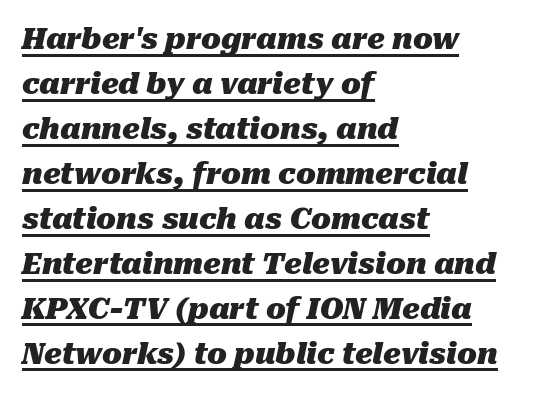
The font's italic variant was chosen for this text. Reading down the block, your eye returns to a fixed left position each line. Spacing verdict: proportional, widths tailored to each character. The face used here is rendered with its standard letterfit. The block of text has a typical density, with ordinary space between rows.
